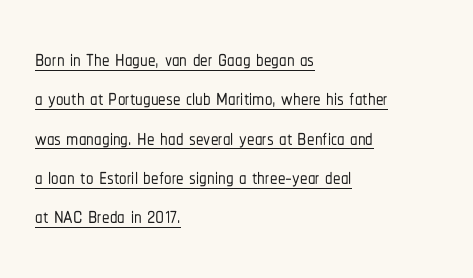
The setting favours the left margin, as ordinary paragraphs usually do. The typesetter has applied underlining to the passage shown. The letters advance in unequal steps, a hallmark of proportional type. Does the lettering tilt? It doesn't — this is upright.
